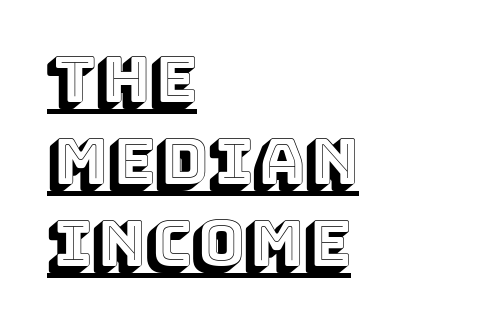
Every word sits above its own underline. Visually the block forms a straight wall on the left and a jagged coastline on the right. Proportional: the letters do not fall into vertical columns. Vertically, the passage feels balanced, rows spaced as you'd expect. The letters sit at their default tracking, neither squeezed nor spread. Ordinary non-slanted type is in use.
